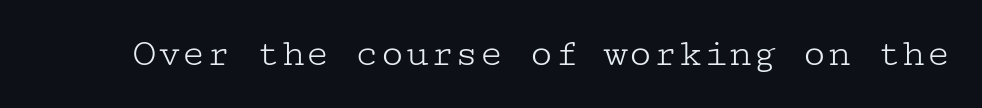
The image shows 41 px light, wide serif type, upright; set normal letter spacing, not underlined; low stroke contrast and a medium x-height.
